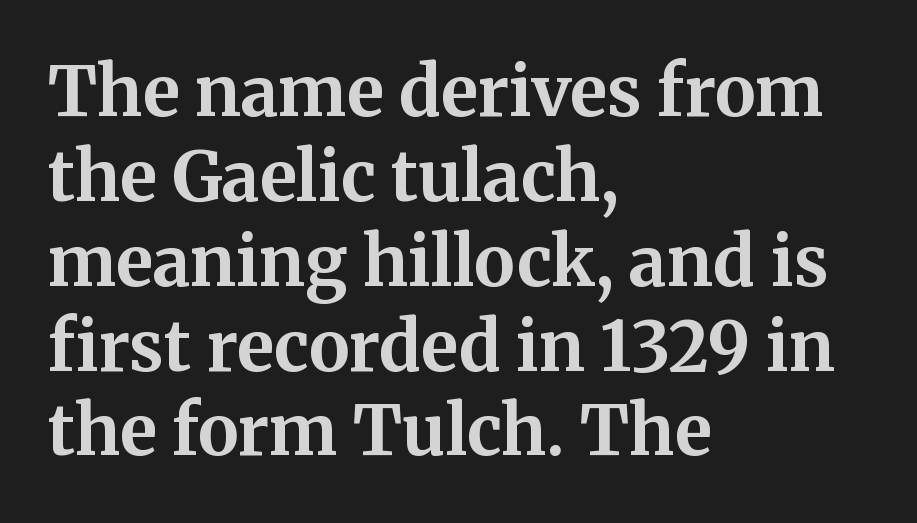
{"serif": "yes", "italic": "no", "bold": "yes", "weight": "bold", "width": "normal", "stroke_contrast": "medium", "x_height": "medium", "monospaced": "no", "underline": "no", "align": "left", "line_spacing_ratio": 1.23, "letter_spacing": "normal", "letter_spacing_em": 0.0, "glyph_px": 69}
